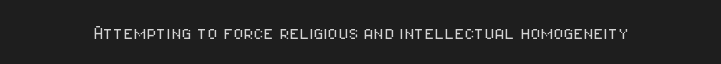
Q: Is the text bold? A: No.
Q: Is the text italic (slanted)? A: No, it is upright.
Q: Is the text underlined? A: No.
Q: Is the spacing between letters normal or unusually wide? A: Normal.
